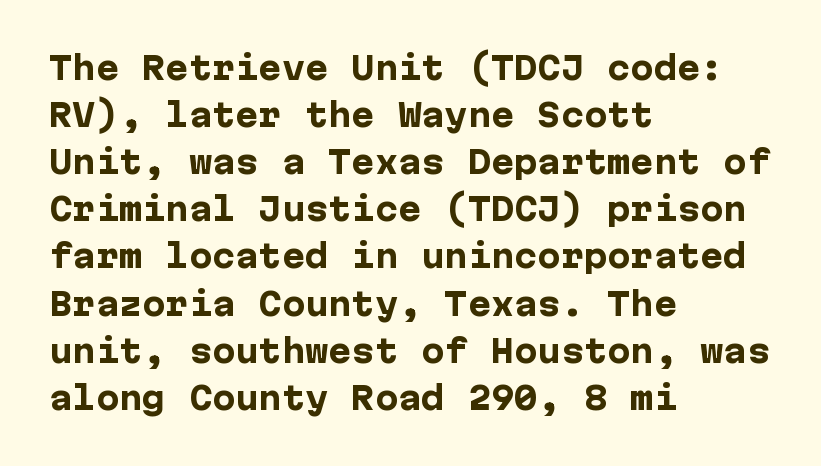
Classification — sans serif. Upright lettering throughout. The strokes are fattened all the way to bold. No extra tracking has been applied to these lines. Leading: standard. The zone under the glyphs is completely vacant.
